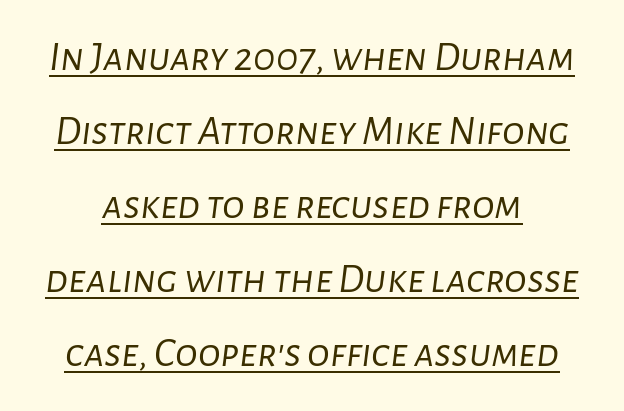
The image shows 42 px light type, italic (leaning right); set line spacing 1.76x, normal letter spacing, underlined; low stroke contrast and a medium x-height.
